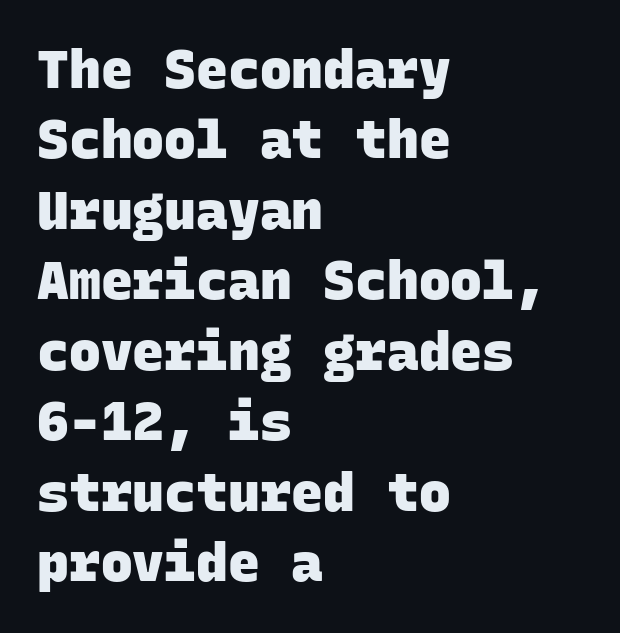
Compared with typical body copy, the letter spacing here is the same. Unmarked baselines from the first word to the last. Heavy, bold letterforms. What kind of face is this? One without serifs — a sans. Do the characters align in a grid? Yes, the font is monospaced. Reading down the block, your eye returns to a fixed left position each line.
